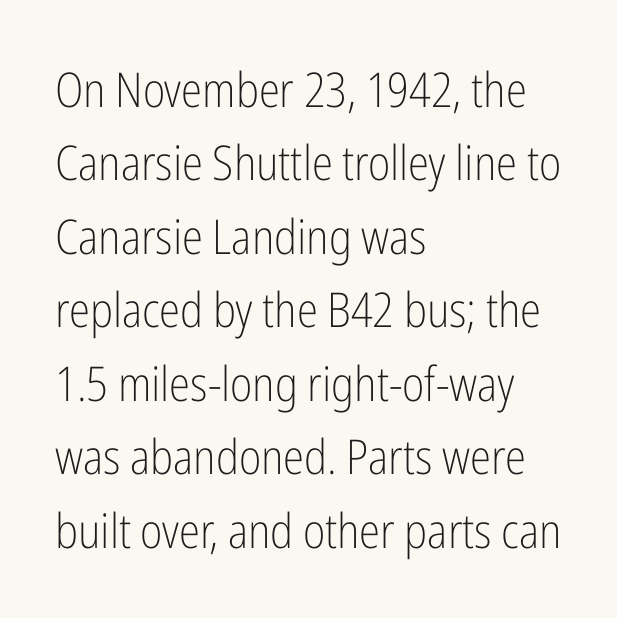
Characters remain perfectly vertical along every line. You could call the tracking neutral — neither tight nor loose. Rule under the text: the space is simply empty. Character widths vary here, with narrow letters taking less room than wide ones.
